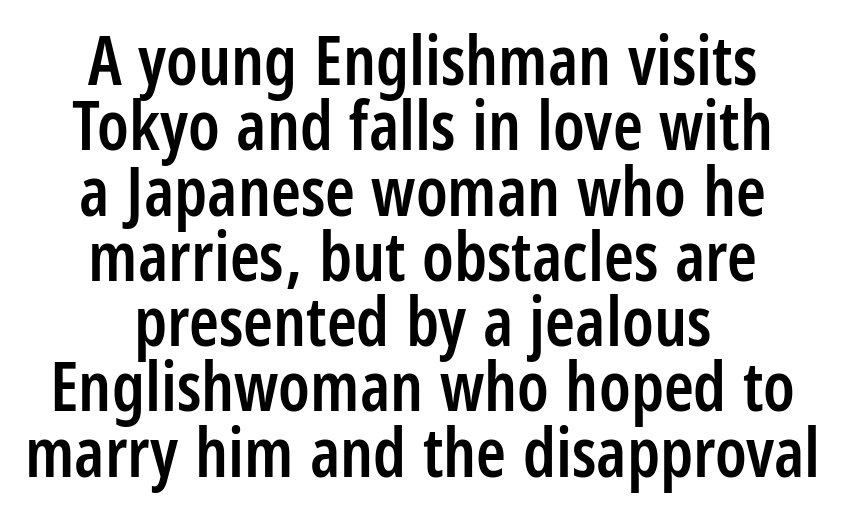
The glyphs are unaccompanied by any horizontal stroke below them. The sample has been set in demibold, a notch under bold. Here the designer chose a conventional face with non-uniform glyph widths. Alignment: centered. The passage shown has conventional tracking throughout.
